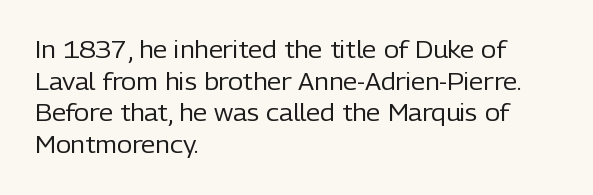
Q: Is the text bold? A: No.
Q: Is the text italic (slanted)? A: No, it is upright.
Q: Is the text underlined? A: No.
Q: How is the paragraph aligned? A: Left-aligned.
Q: Is the spacing between letters normal or unusually wide? A: Normal.
Q: Is the spacing between lines tight, normal or loose? A: Normal.
